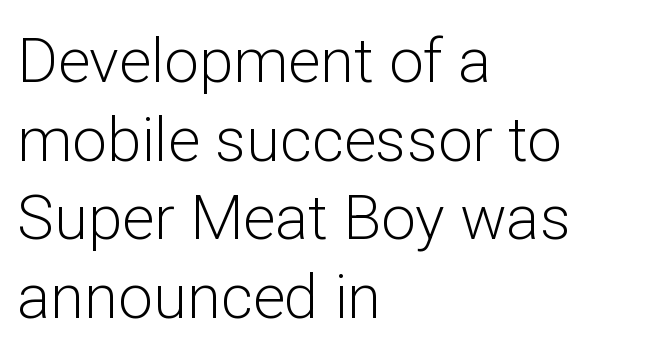
The image shows 62 px light sans-serif type, upright; set left-aligned, normal line spacing (1.27x), normal letter spacing, not underlined; low stroke contrast and a medium x-height.
